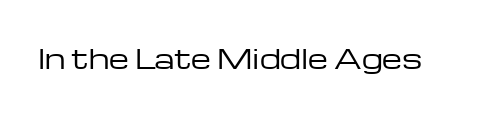
{"italic": "no", "bold": "no", "underline": "no", "letter_spacing": "normal", "letter_spacing_em": 0.0, "glyph_px": 26}
